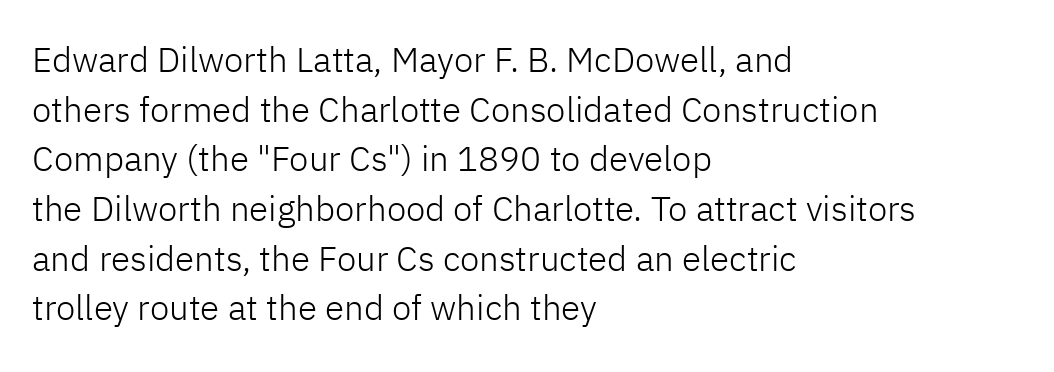
The rows are spaced the way most documents space them. The glyphs in this specimen are sans serif. This sample uses an upright cut, with every glyph sitting square on the baseline. Decoration check: the copy has no underline.
